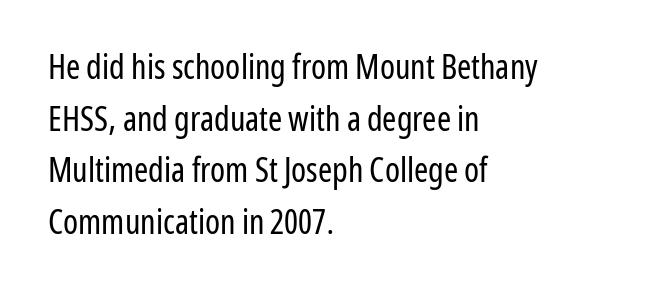
Q: Is the text bold? A: No.
Q: Is the text italic (slanted)? A: No, it is upright.
Q: Is the typeface a serif or a sans-serif typeface? A: Sans-serif.
Q: Is the text underlined? A: No.
Q: How is the paragraph aligned? A: Left-aligned.
Q: Is the spacing between letters normal or unusually wide? A: Normal.
Q: Is the spacing between lines tight, normal or loose? A: Normal.
Q: Width (condensed, normal, or wide)? A: Condensed.
Q: Stroke contrast? A: Low.
Q: x-height? A: Medium.
Q: Monospaced? A: No.
